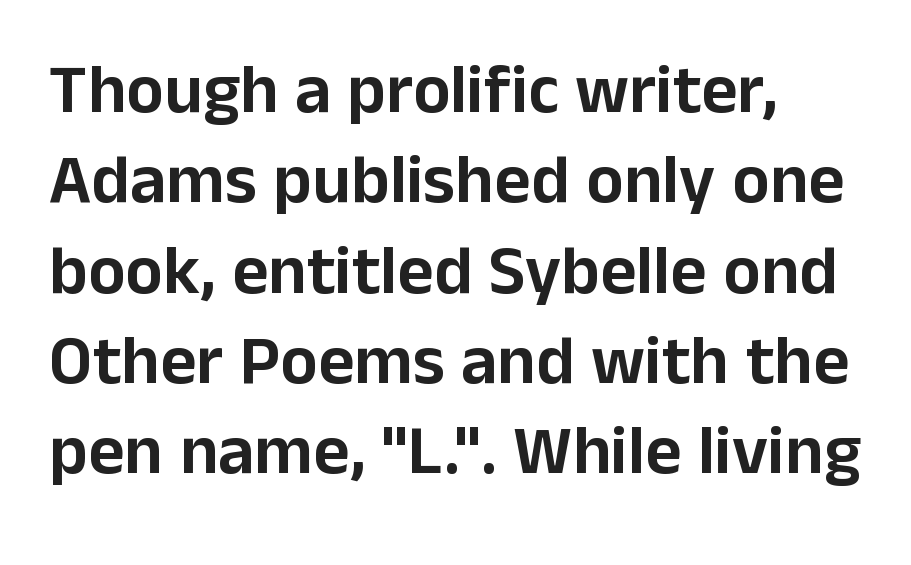
The image shows 70 px sans-serif type, upright; set left-aligned, normal line spacing (1.29x), normal letter spacing, not underlined; low stroke contrast and a medium x-height.
